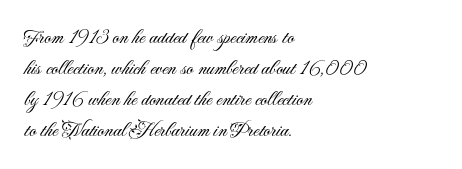
Q: Is the text bold? A: No.
Q: Is the text italic (slanted)? A: Yes.
Q: Is the text underlined? A: No.
Q: How is the paragraph aligned? A: Left-aligned.
Q: Is the spacing between letters normal or unusually wide? A: Normal.
Q: Is the spacing between lines tight, normal or loose? A: Normal.
